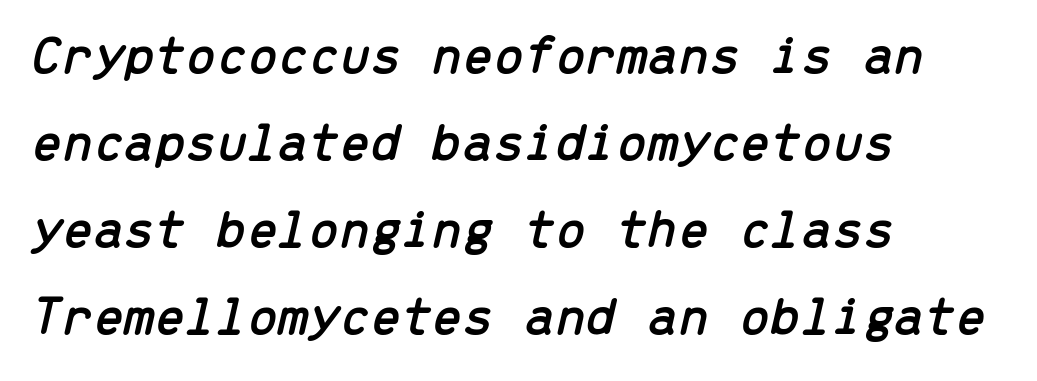
The image shows 55 px text type, italic (leaning right), monospaced; set left-aligned, normal line spacing (1.58x), normal letter spacing, not underlined; low stroke contrast and a medium x-height.
